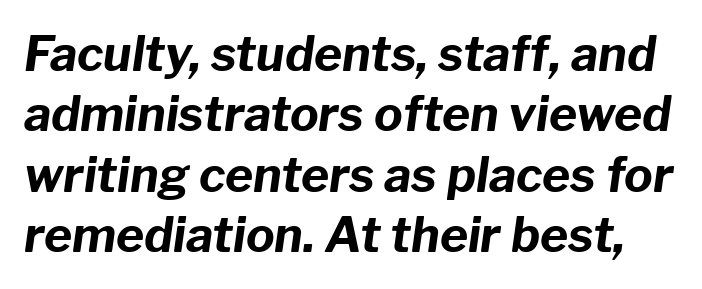
{"italic": "yes", "lean": "right", "slant_degrees": 8, "bold": "yes", "weight": "bold", "width": "normal", "stroke_contrast": "low", "x_height": "medium", "monospaced": "no", "underline": "no", "line_spacing": "normal", "line_spacing_ratio": 1.26, "letter_spacing": "normal", "letter_spacing_em": 0.0, "glyph_px": 48}
